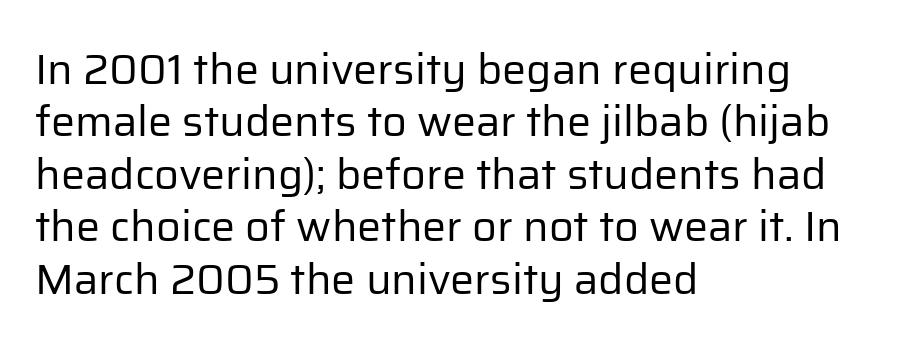
A bare baseline throughout the passage. Varying glyph widths throughout — classic text-font behaviour. This rendering uses left alignment, leaving the right contour irregular. Tracking value appears to be zero — textbook default spacing.
